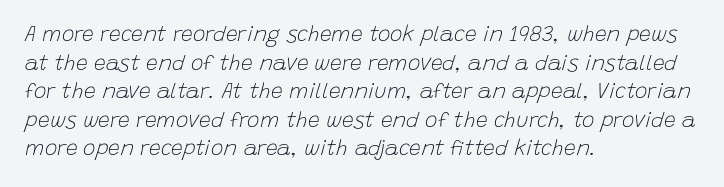
{"italic": "yes", "lean": "right", "slant_degrees": 15, "bold": "no", "underline": "no", "align": "left", "line_spacing": "normal", "line_spacing_ratio": 1.36, "letter_spacing": "normal", "letter_spacing_em": 0.0, "glyph_px": 21}
